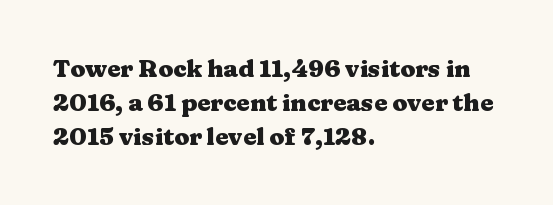
Q: Is the text bold? A: Yes.
Q: Is the text italic (slanted)? A: No, it is upright.
Q: Is the text underlined? A: No.
Q: How is the paragraph aligned? A: Left-aligned.
Q: Is the spacing between letters normal or unusually wide? A: Normal.
Q: Is the spacing between lines tight, normal or loose? A: Normal.
